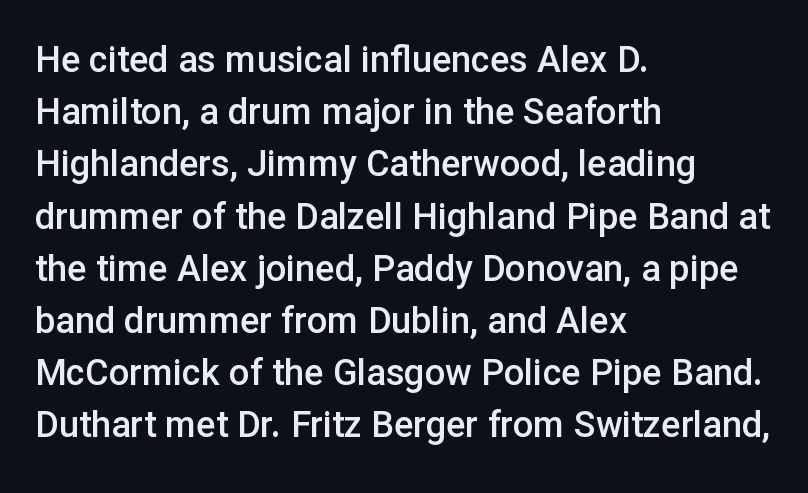
The image shows 36 px semibold sans-serif type, upright; set left-aligned, normal line spacing (1.45x), normal letter spacing, not underlined; low stroke contrast and a medium x-height.
